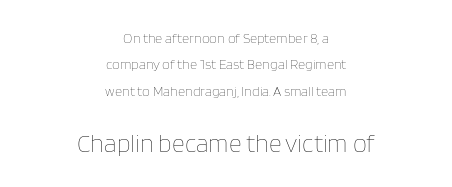
Counters stay open thanks to moderate or lighter strokes. The space beneath each line is pristine and unruled. The rendering keeps characters at their native spacing. Posture: straight, roman, zero tilt. The rendering positions every line midway between the sides. The following chunk of copy outweighs the initial chunk in type size.
